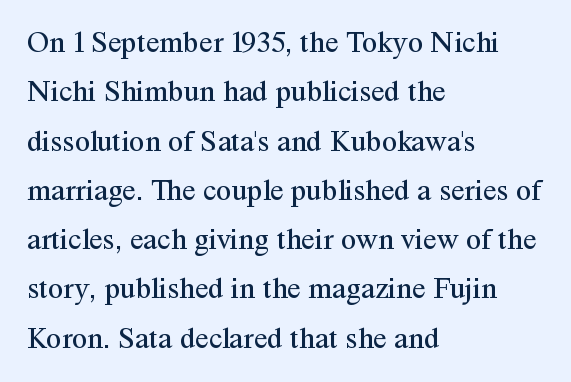
{"serif": "yes", "italic": "no", "bold": "no", "weight": "regular", "width": "normal", "stroke_contrast": "medium", "x_height": "medium", "monospaced": "no", "underline": "no", "align": "left", "line_spacing": "normal", "line_spacing_ratio": 1.59, "letter_spacing": "normal", "letter_spacing_em": 0.0, "glyph_px": 31}
